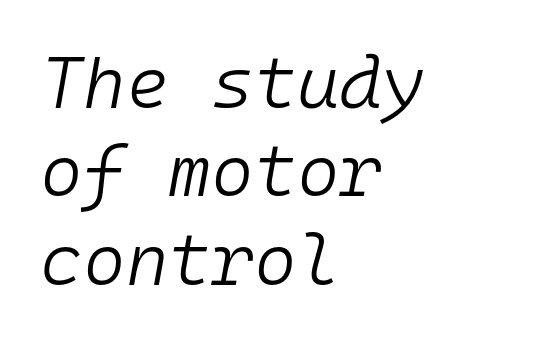
The image shows 73 px light type, italic (leaning right), monospaced; set left-aligned, line spacing 1.21x, normal letter spacing, not underlined; low stroke contrast and a medium x-height.
